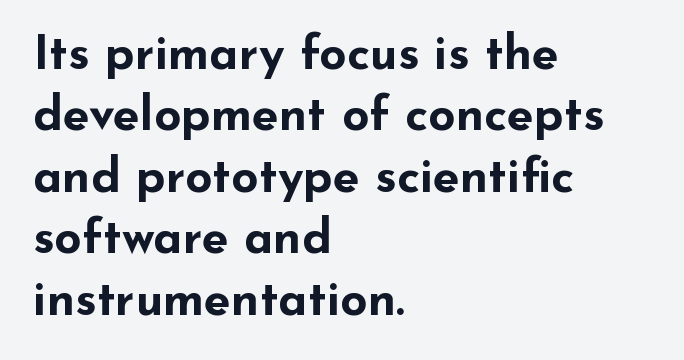
Q: Is the text bold? A: Yes.
Q: Is the text italic (slanted)? A: No, it is upright.
Q: Is the typeface a serif or a sans-serif typeface? A: Sans-serif.
Q: Is the text underlined? A: No.
Q: How is the paragraph aligned? A: Left-aligned.
Q: Is the spacing between letters normal or unusually wide? A: Normal.
Q: Is the spacing between lines tight, normal or loose? A: Normal.
Q: Width (condensed, normal, or wide)? A: Wide.
Q: Stroke contrast? A: Low.
Q: x-height? A: Small.
Q: Monospaced? A: No.
